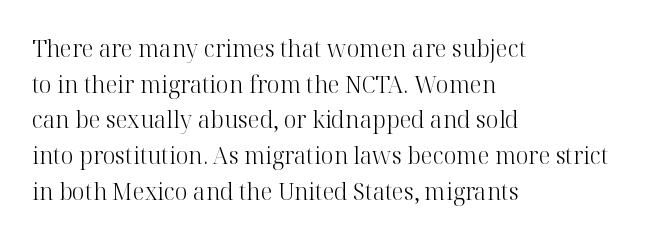
The image shows 23 px text type, upright; set left-aligned, normal line spacing (1.55x), normal letter spacing, not underlined.
